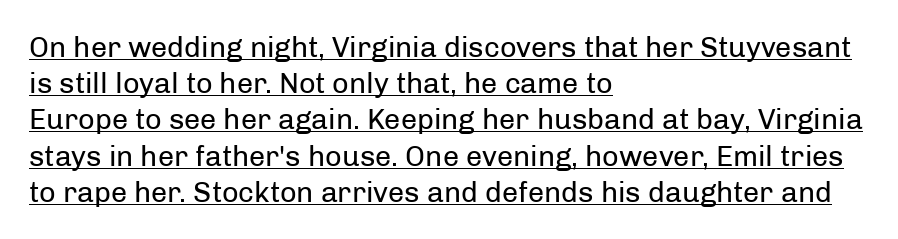
The image shows 29 px regular-weight sans-serif type, upright; set left-aligned, normal line spacing (1.25x), normal letter spacing, underlined; low stroke contrast and a medium x-height.
